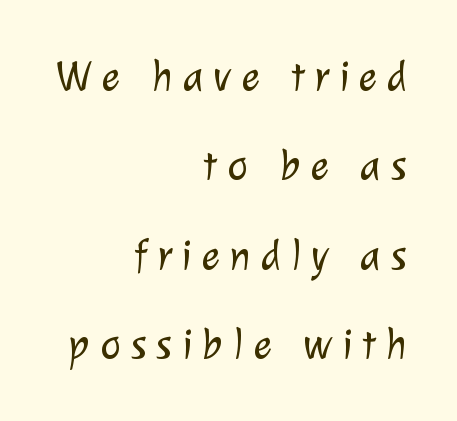
The image shows 44 px light sans-serif type; set right-aligned, loose line spacing (2.03x), unusually wide letter spacing (+0.22 em), not underlined; low stroke contrast and a medium x-height.
